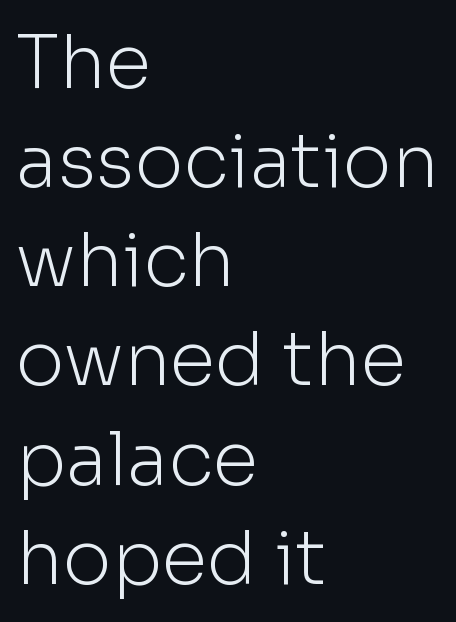
Q: Is the text bold? A: No.
Q: Is the text italic (slanted)? A: No, it is upright.
Q: Is the typeface a serif or a sans-serif typeface? A: Sans-serif.
Q: Is the text underlined? A: No.
Q: How is the paragraph aligned? A: Left-aligned.
Q: Is the spacing between letters normal or unusually wide? A: Normal.
Q: Is the spacing between lines tight, normal or loose? A: Normal.
Q: Width (condensed, normal, or wide)? A: Normal.
Q: Stroke contrast? A: Low.
Q: x-height? A: Medium.
Q: Monospaced? A: No.
